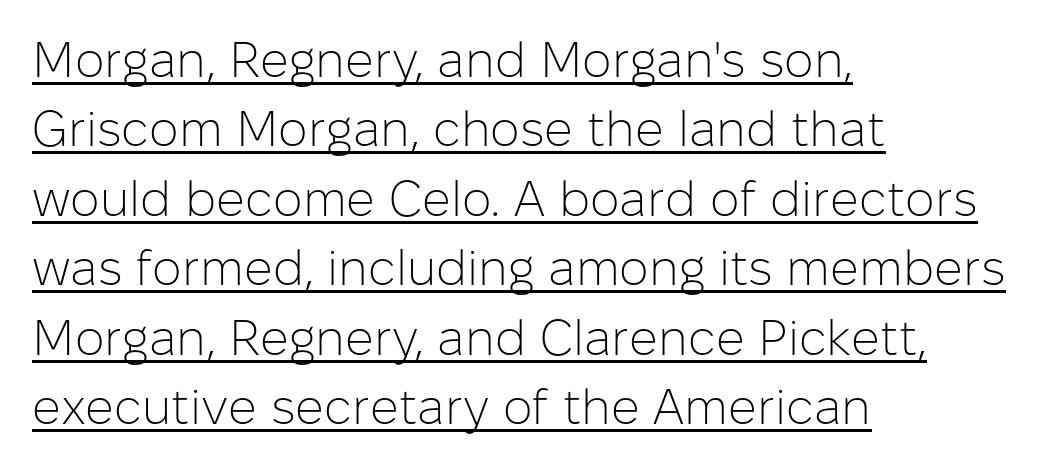
The image shows 50 px light sans-serif type, upright; set left-aligned, normal line spacing (1.39x), normal letter spacing, underlined; low stroke contrast and a medium x-height.
